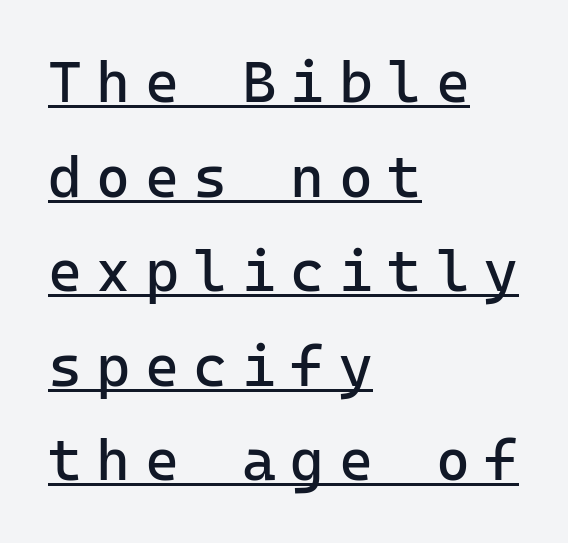
Q: Is the text bold? A: No.
Q: Is the text italic (slanted)? A: No, it is upright.
Q: Is the typeface a serif or a sans-serif typeface? A: Sans-serif.
Q: Is the text underlined? A: Yes.
Q: How is the paragraph aligned? A: Left-aligned.
Q: Is the spacing between letters normal or unusually wide? A: Unusually wide.
Q: Is the spacing between lines tight, normal or loose? A: Normal.
Q: Width (condensed, normal, or wide)? A: Normal.
Q: Stroke contrast? A: Low.
Q: x-height? A: Medium.
Q: Monospaced? A: Yes.
